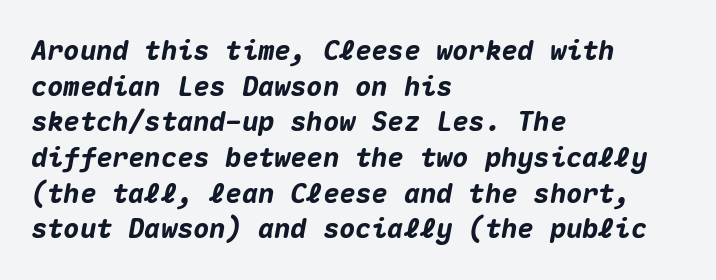
The image shows 27 px bold type, italic (leaning right); set left-aligned, normal line spacing (1.32x), normal letter spacing, not underlined.
